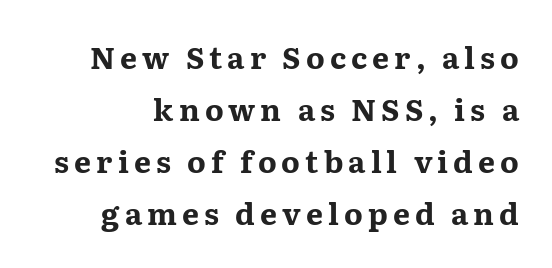
The passage shown is not underscored anywhere. Typographic density is high because the face is bold. Small tapered or slab feet sit at the stroke ends, so this counts as serif. Rendered with straight, roman letterforms. Here the designer chose a conventional face with non-uniform glyph widths.
